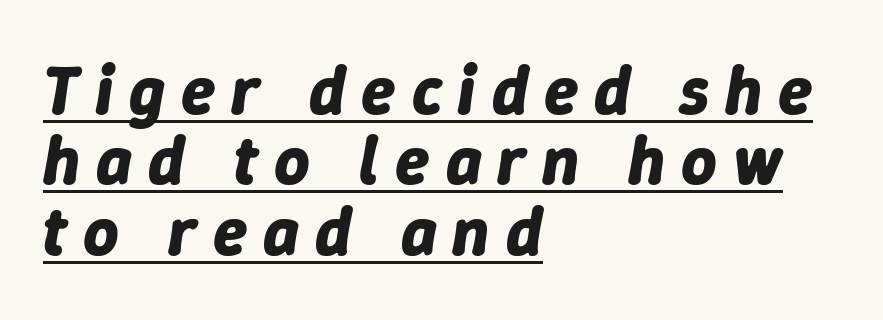
The image shows 69 px bold type, italic (leaning right); set left-aligned, tight line spacing (1.02x), unusually wide letter spacing (+0.23 em), underlined; low stroke contrast and a medium x-height.
